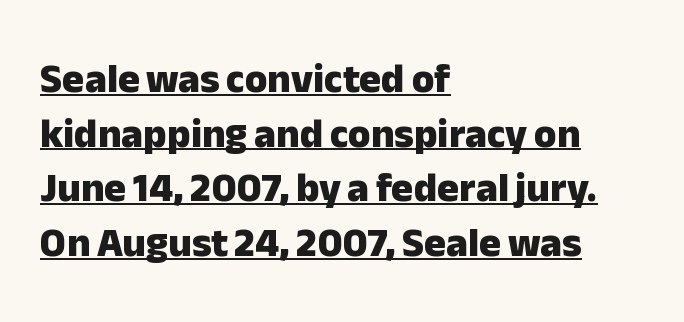
Q: Is the text bold? A: Yes.
Q: Is the text italic (slanted)? A: No, it is upright.
Q: Is the typeface a serif or a sans-serif typeface? A: Sans-serif.
Q: Is the text underlined? A: Yes.
Q: How is the paragraph aligned? A: Left-aligned.
Q: Is the spacing between letters normal or unusually wide? A: Normal.
Q: Is the spacing between lines tight, normal or loose? A: Normal.
Q: Width (condensed, normal, or wide)? A: Normal.
Q: Stroke contrast? A: Low.
Q: x-height? A: Medium.
Q: Monospaced? A: No.
